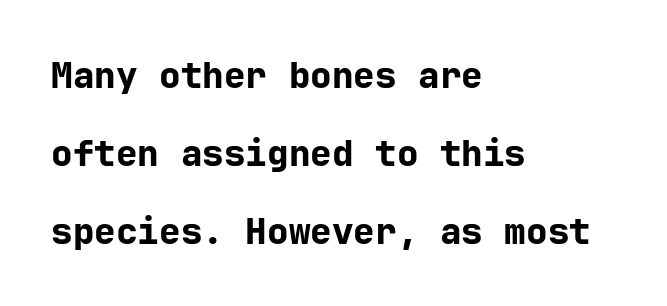
These words are printed bold, with thick strokes throughout. Notice how the passage keeps a crisp vertical edge on the left only. If you drew a line through each stem, it would be perfectly vertical. The leading is generous, giving the passage an open texture.
